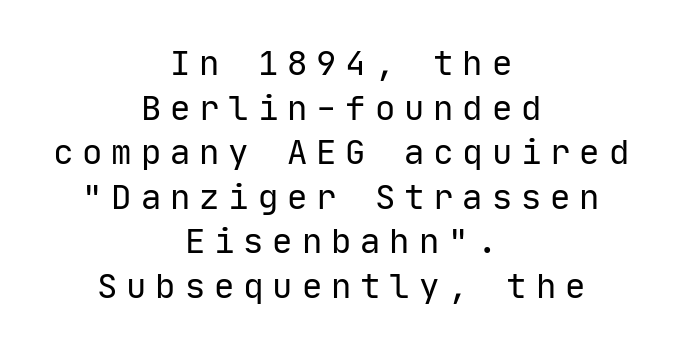
The typeface has the unassuming heft of standard copy or less. The rows are spaced the way most documents space them. Anything drawn beneath the words? Only blank space. Between one letter and the next there's a generous, obvious gap.
